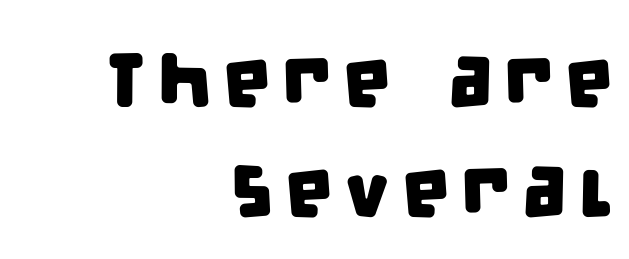
The image shows 76 px condensed sans-serif type; set right-aligned, normal line spacing (1.45x), not underlined; low stroke contrast and a large x-height.
